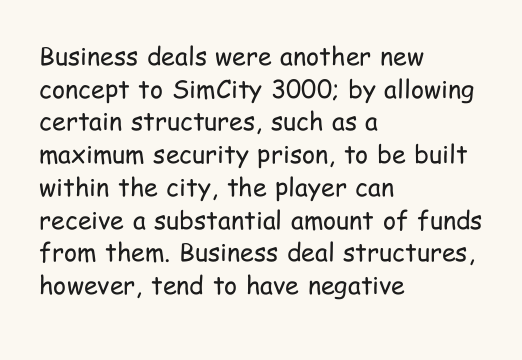
What's the leading like? Ordinary, nothing unusual. The passage shown has conventional tracking throughout. The typography opts for an upright posture over an oblique one. The passage is arranged the way most books set body copy — flush left.
